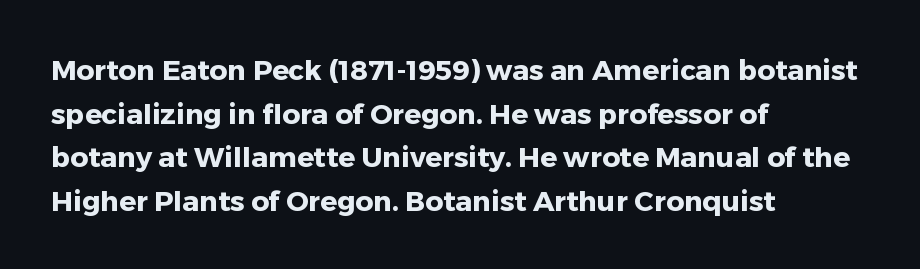
The image shows 28 px heavy sans-serif type, upright; set left-aligned, normal line spacing (1.56x), normal letter spacing, not underlined; low stroke contrast and a medium x-height.
